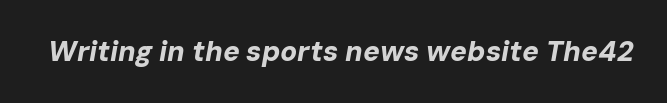
Q: Is the text bold? A: Yes.
Q: Is the text italic (slanted)? A: Yes, it leans right by about 10 degrees.
Q: Is the text underlined? A: No.
Q: Is the spacing between letters normal or unusually wide? A: Normal.
Q: Width (condensed, normal, or wide)? A: Normal.
Q: Stroke contrast? A: Low.
Q: x-height? A: Medium.
Q: Monospaced? A: No.
